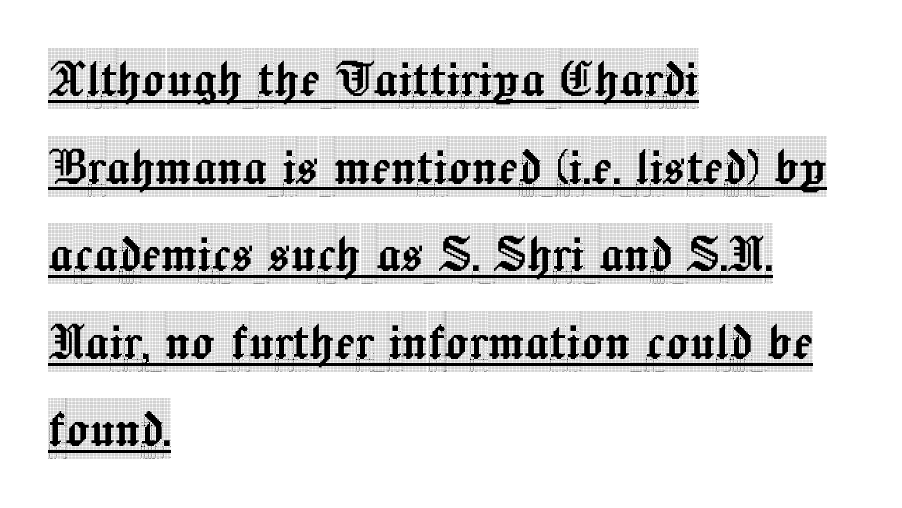
{"serif": "yes", "italic": "no", "width": "condensed", "x_height": "large", "monospaced": "no", "underline": "yes", "align": "left", "line_spacing": "normal", "line_spacing_ratio": 1.46, "letter_spacing": "normal", "letter_spacing_em": 0.0, "glyph_px": 60}
